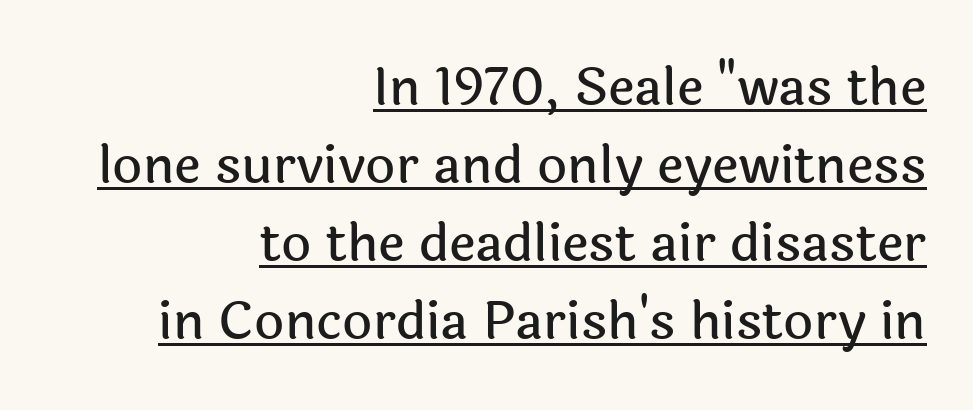
If you drew a ruler down the right edge, every line would touch it. This rendering leaves character spacing at its baseline value. Descenders here cross a horizontal rule under the line. This is roman type, the default non-slanted kind.
